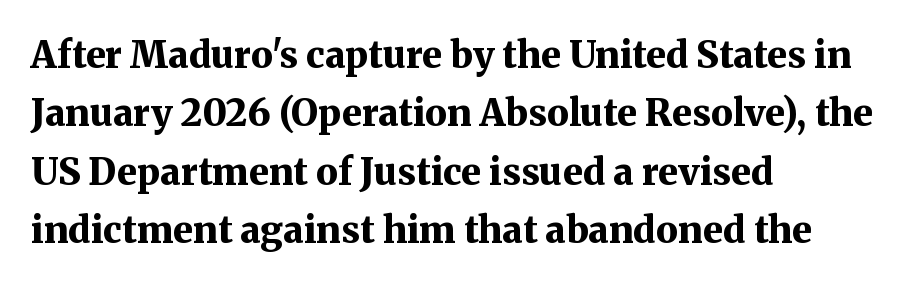
Q: Is the text bold? A: Yes.
Q: Is the text italic (slanted)? A: No, it is upright.
Q: Is the typeface a serif or a sans-serif typeface? A: Serif.
Q: Is the text underlined? A: No.
Q: How is the paragraph aligned? A: Left-aligned.
Q: Is the spacing between letters normal or unusually wide? A: Normal.
Q: Is the spacing between lines tight, normal or loose? A: Normal.
Q: Width (condensed, normal, or wide)? A: Normal.
Q: Stroke contrast? A: Medium.
Q: x-height? A: Medium.
Q: Monospaced? A: No.
